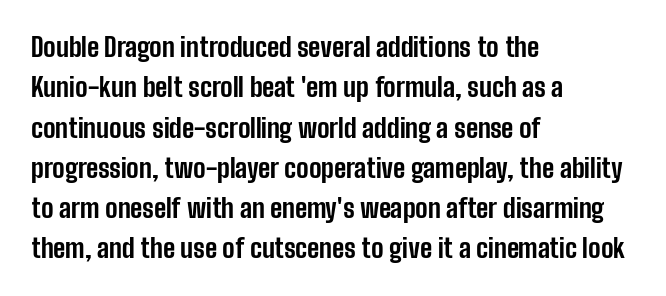
Q: Is the text bold? A: Yes.
Q: Is the text italic (slanted)? A: No, it is upright.
Q: Is the text underlined? A: No.
Q: How is the paragraph aligned? A: Left-aligned.
Q: Is the spacing between letters normal or unusually wide? A: Normal.
Q: Is the spacing between lines tight, normal or loose? A: Normal.
